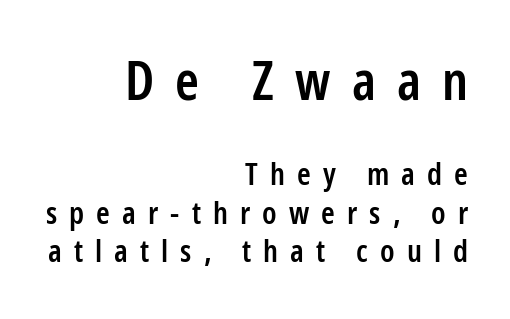
The image shows 54 px semibold, condensed sans-serif type, upright; set right-aligned, line spacing 1.24x, unusually wide letter spacing (+0.39 em), not underlined; the first (top) block is 1.74x larger; low stroke contrast and a medium x-height.
